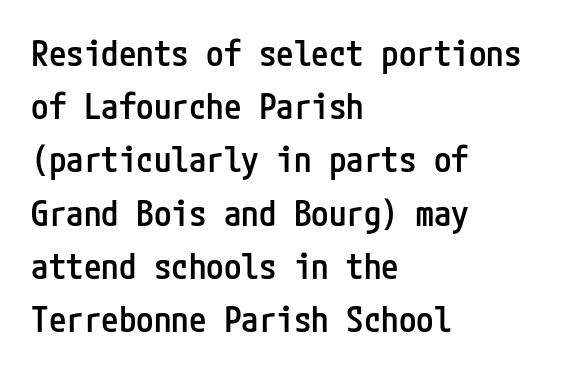
The image shows 35 px semibold, condensed sans-serif type, upright; set left-aligned, normal line spacing (1.52x), normal letter spacing, not underlined; low stroke contrast and a medium x-height.
